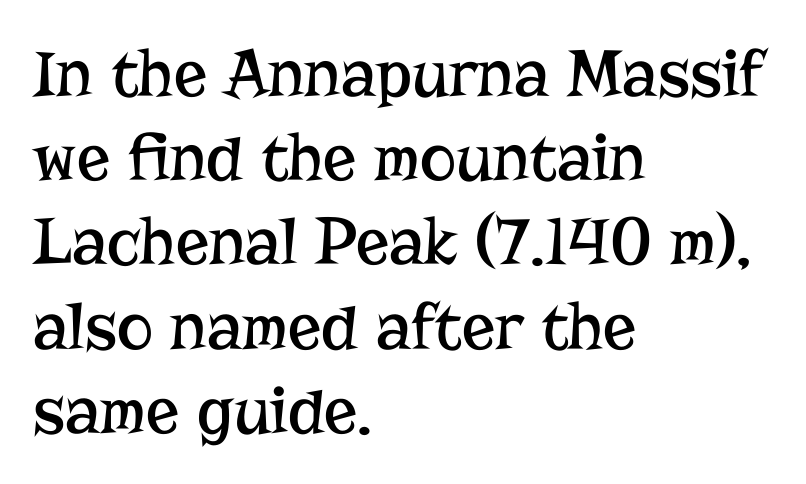
{"serif": "yes", "italic": "no", "bold": "no", "weight": "regular", "width": "normal", "stroke_contrast": "low", "x_height": "medium", "monospaced": "no", "underline": "no", "align": "left", "line_spacing_ratio": 1.22, "letter_spacing": "normal", "letter_spacing_em": 0.0, "glyph_px": 69}
